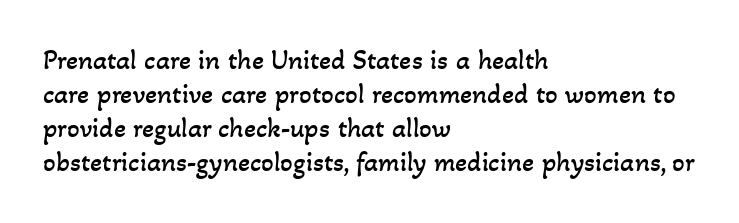
The image shows 28 px regular-weight type; set left-aligned, line spacing 1.22x, normal letter spacing, not underlined; low stroke contrast and a small x-height.
